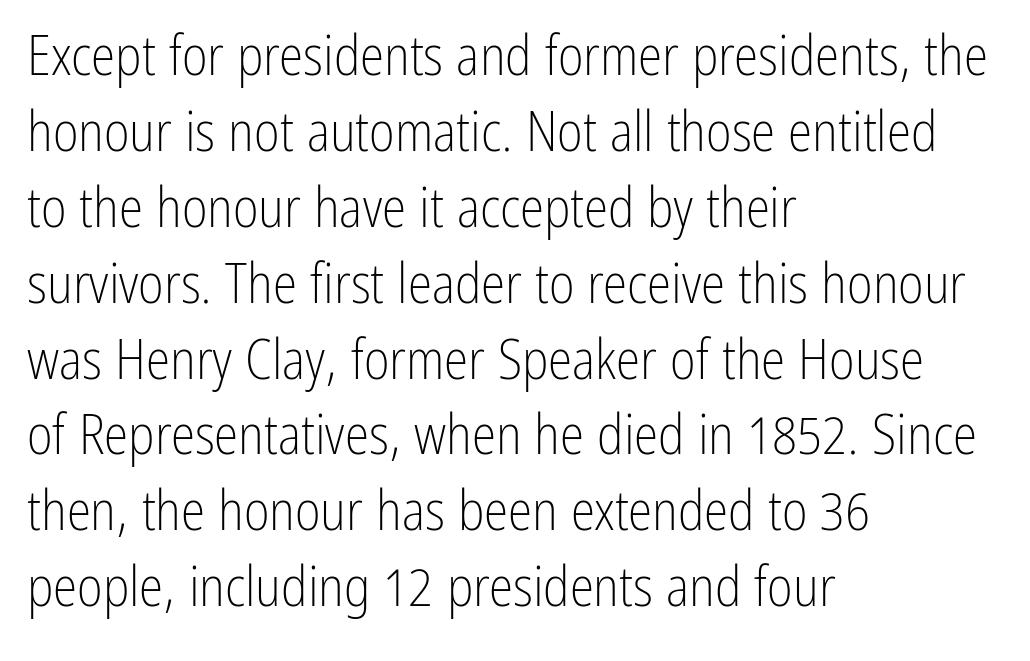
Tracking here is standard; glyphs follow each other at the usual distance. The space beneath each line is pristine and unruled. Quick note: not italic, upright. Stroke thickness stays within the range of a standard reading face or lighter. Line beginnings align vertically; line endings do not. Do the characters align in a grid? No, the font is proportional.
